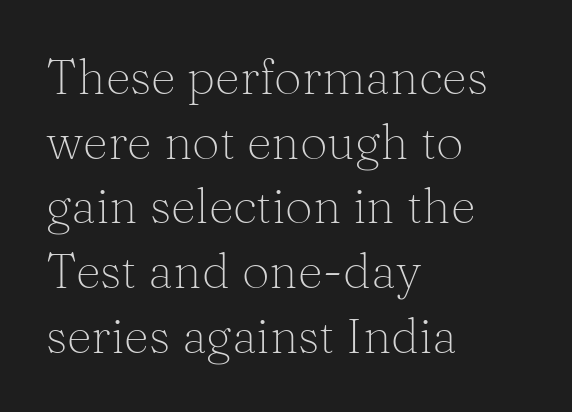
The characters are drawn with everyday or finer stroke widths. Horizontal bands of white between lines are of average thickness. A clean baseline with only descenders dipping below it. Posture: straight, roman, zero tilt. The compositor pushed each line to the left boundary.
